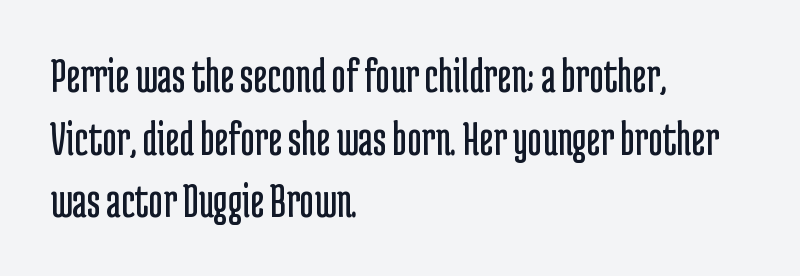
Counters stay open thanks to moderate or lighter strokes. Is this a fixed-width face? No — the glyphs have proportional, varying widths. Ascenders rise straight up at ninety degrees. The letters sit at their default tracking, neither squeezed nor spread.
